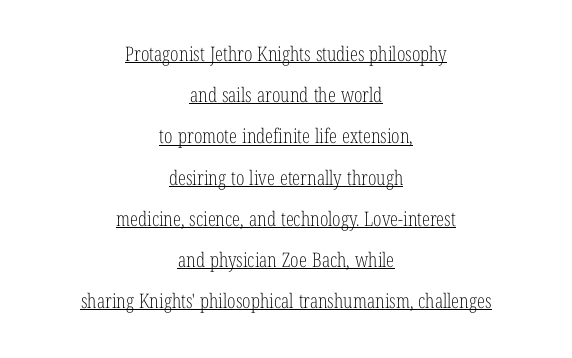
The image shows 20 px text type, upright; set centered, loose line spacing (2.06x), normal letter spacing, underlined.
